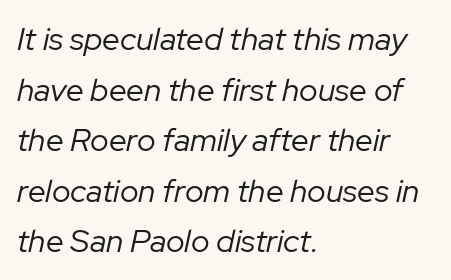
Q: Is the text bold? A: No.
Q: Is the text italic (slanted)? A: Yes, it leans right by about 12 degrees.
Q: Is the text underlined? A: No.
Q: How is the paragraph aligned? A: Left-aligned.
Q: Is the spacing between letters normal or unusually wide? A: Normal.
Q: Is the spacing between lines tight, normal or loose? A: Normal.
Q: Width (condensed, normal, or wide)? A: Normal.
Q: Stroke contrast? A: Low.
Q: x-height? A: Medium.
Q: Monospaced? A: No.
